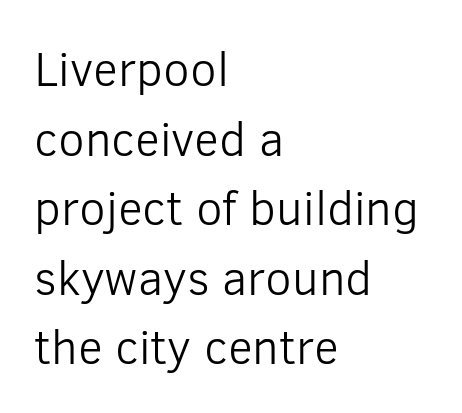
Honestly, there is no underline to notice here at all. Short and long lines alike share a common starting point at left. This sample uses an upright cut, with every glyph sitting square on the baseline. Students, note that the glyphs here touch the page at normal intervals.
